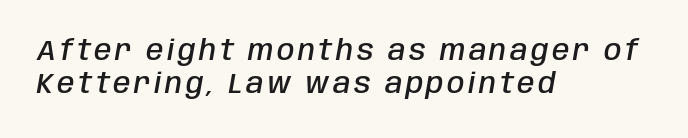
Q: Is the text bold? A: Semi-bold.
Q: Is the text italic (slanted)? A: Yes, it leans right by about 10 degrees.
Q: Is the text underlined? A: No.
Q: How is the paragraph aligned? A: Left-aligned.
Q: Width (condensed, normal, or wide)? A: Condensed.
Q: Stroke contrast? A: Low.
Q: x-height? A: Large.
Q: Monospaced? A: No.
